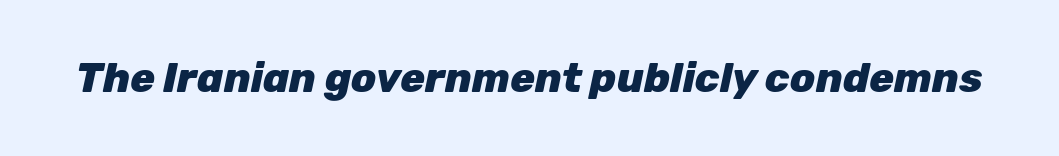
The image shows 41 px heavy type, italic (leaning right); set normal letter spacing, not underlined; low stroke contrast and a medium x-height.
